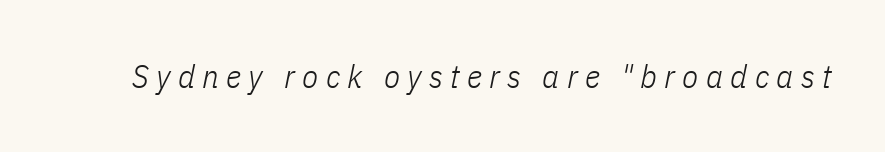
The image shows 33 px light, condensed type, italic (leaning right); set unusually wide letter spacing (+0.22 em), not underlined; low stroke contrast and a medium x-height.
